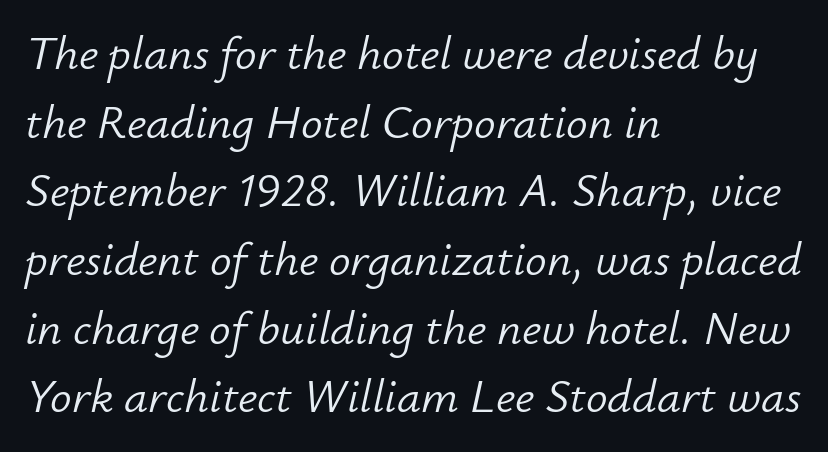
Q: Is the text bold? A: No.
Q: Is the text italic (slanted)? A: Yes, it leans right by about 12 degrees.
Q: Is the text underlined? A: No.
Q: How is the paragraph aligned? A: Left-aligned.
Q: Is the spacing between letters normal or unusually wide? A: Normal.
Q: Is the spacing between lines tight, normal or loose? A: Normal.
Q: Width (condensed, normal, or wide)? A: Normal.
Q: Stroke contrast? A: Low.
Q: x-height? A: Small.
Q: Monospaced? A: No.
